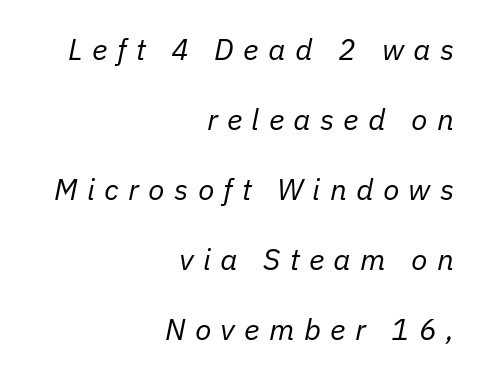
A typesetter would call this leading open, well beyond the default. If you drew a line through each stem, it would be angled. The letters are spread apart with noticeably loose tracking. Anything drawn beneath the words? Only blank space. No extra ink here — the face is not bold.
